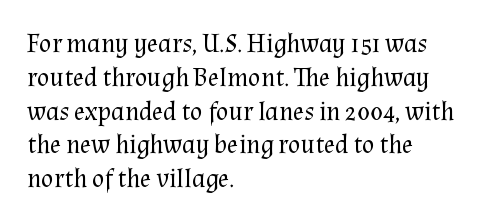
The image shows 26 px text type, upright; set left-aligned, normal line spacing (1.3x), normal letter spacing, not underlined.
